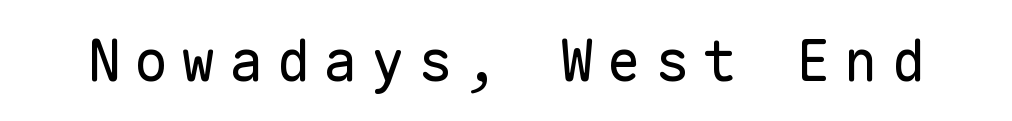
{"serif": "no", "italic": "no", "bold": "no", "weight": "regular", "width": "normal", "stroke_contrast": "low", "x_height": "medium", "monospaced": "yes", "underline": "no", "letter_spacing": "wide", "letter_spacing_em": 0.23, "glyph_px": 57}
